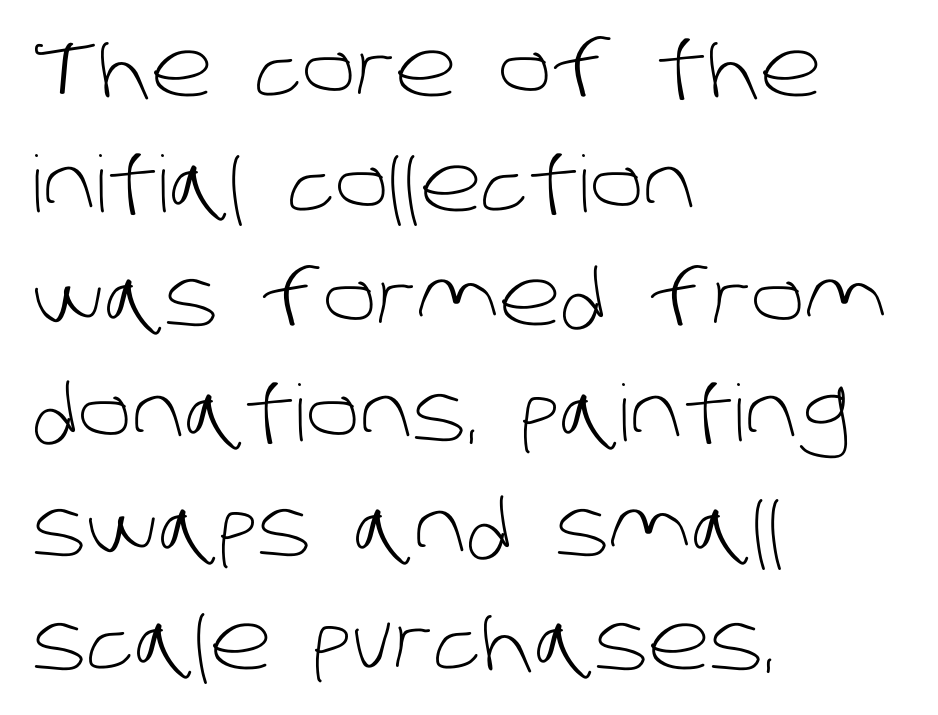
The face looks like a standard text weight, possibly lighter. Caption: multi-line text, flush left, ragged right. You could not count columns in this text — the font is proportionally spaced. Default kerning and tracking; the words read as compact shapes. Beneath every word, the page is bare. These lines are composed in type without serifs.
